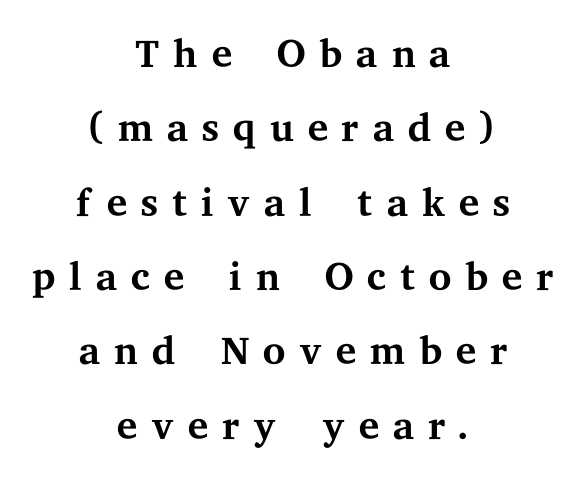
{"serif": "yes", "italic": "no", "bold": "no", "weight": "regular", "width": "wide", "stroke_contrast": "medium", "x_height": "medium", "monospaced": "no", "underline": "no", "align": "center", "line_spacing": "normal", "line_spacing_ratio": 1.26, "letter_spacing": "wide", "letter_spacing_em": 0.2, "glyph_px": 59}
